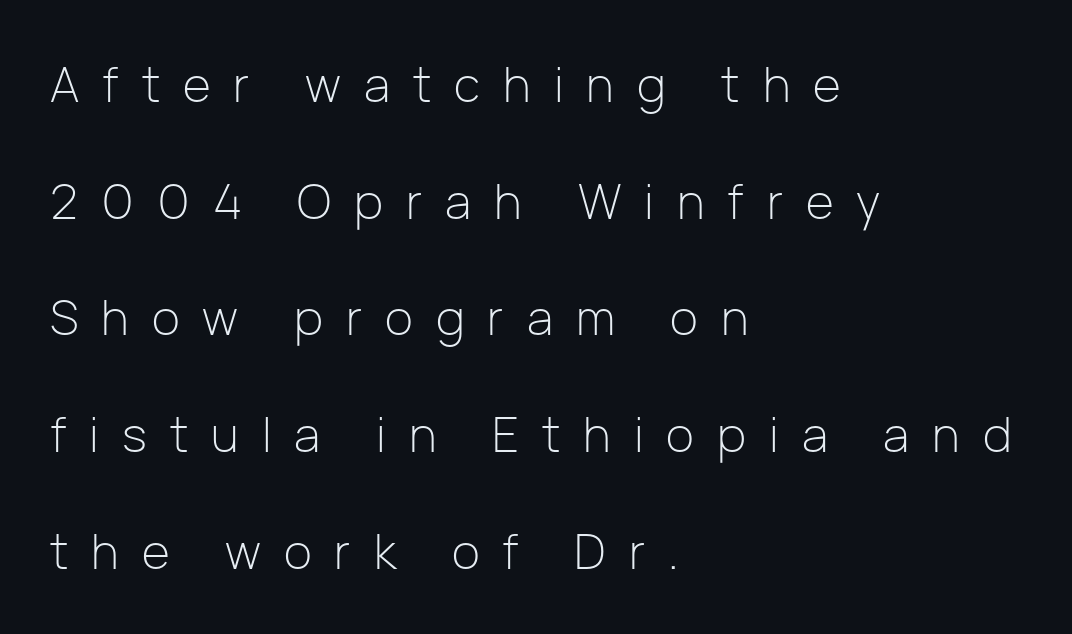
The string is rendered with underlining switched off. The designer dialed line spacing up above the default. No chunkiness to these letters — they're not bold. The face used here is a sans, in the tradition of grotesques and geometrics.
